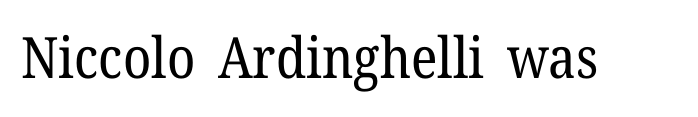
The letters look calm and open, with moderate or lighter stems. Unmarked baselines from the first word to the last. Small tapered or slab feet sit at the stroke ends, so this counts as serif. The face used here is rendered with its standard letterfit. Is this a fixed-width face? No — the glyphs have proportional, varying widths. When letters stand straight like this, we call the style roman or upright.
